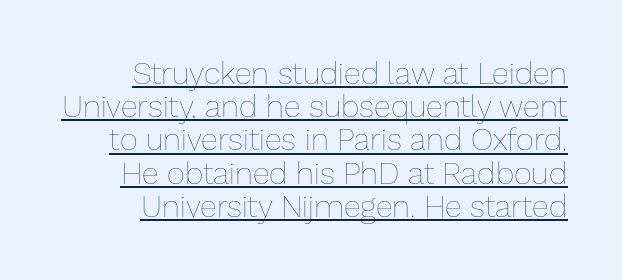
Q: Is the text bold? A: No.
Q: Is the text italic (slanted)? A: No, it is upright.
Q: Is the text underlined? A: Yes.
Q: How is the paragraph aligned? A: Right-aligned.
Q: Is the spacing between letters normal or unusually wide? A: Normal.
Q: Is the spacing between lines tight, normal or loose? A: Tight.
Q: Width (condensed, normal, or wide)? A: Normal.
Q: Stroke contrast? A: Low.
Q: x-height? A: Medium.
Q: Monospaced? A: No.
